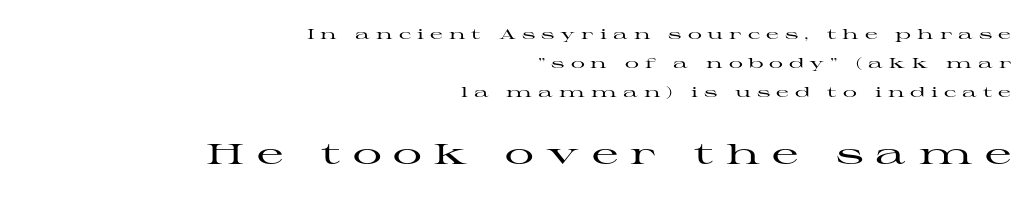
{"serif": "yes", "italic": "no", "width": "wide", "stroke_contrast": "high", "x_height": "medium", "monospaced": "no", "underline": "no", "align": "right", "line_spacing": "loose", "line_spacing_ratio": 2.07, "letter_spacing": "wide", "letter_spacing_em": 0.43, "larger_block": "second", "size_ratio": 2.07, "glyph_px": 29}
